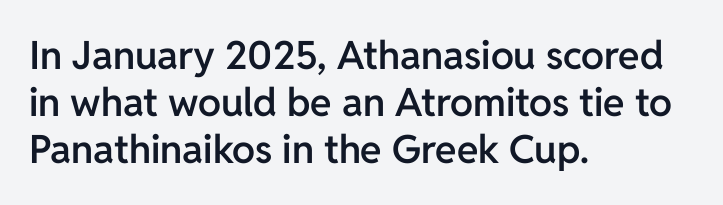
Q: Is the text bold? A: Semi-bold.
Q: Is the text italic (slanted)? A: No, it is upright.
Q: Is the typeface a serif or a sans-serif typeface? A: Sans-serif.
Q: Is the text underlined? A: No.
Q: How is the paragraph aligned? A: Left-aligned.
Q: Is the spacing between letters normal or unusually wide? A: Normal.
Q: Width (condensed, normal, or wide)? A: Normal.
Q: Stroke contrast? A: Low.
Q: x-height? A: Medium.
Q: Monospaced? A: No.
